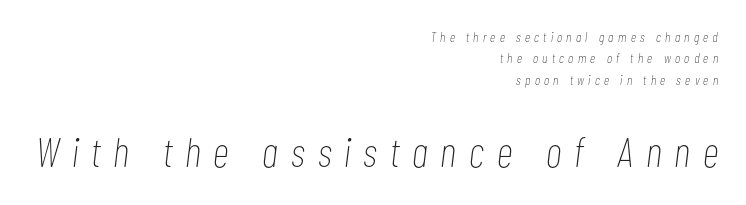
Lines of text with bare space underneath. The rag falls on the left side of this text block. Each new line begins a customary step beneath the previous one. A light-to-regular cut is what we see here. Style check: oblique.
